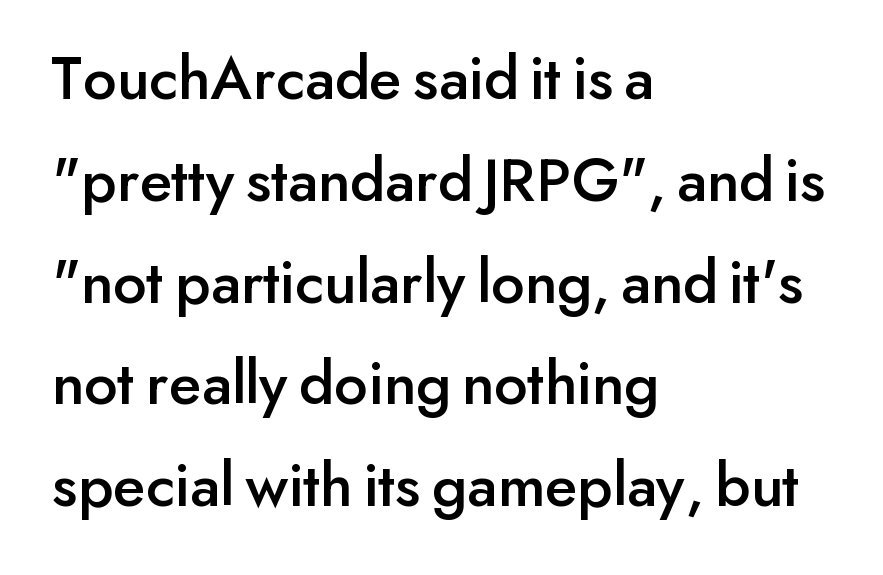
{"serif": "no", "italic": "no", "width": "normal", "stroke_contrast": "low", "x_height": "small", "monospaced": "no", "underline": "no", "align": "left", "line_spacing": "normal", "line_spacing_ratio": 1.59, "letter_spacing": "normal", "letter_spacing_em": 0.0, "glyph_px": 64}
